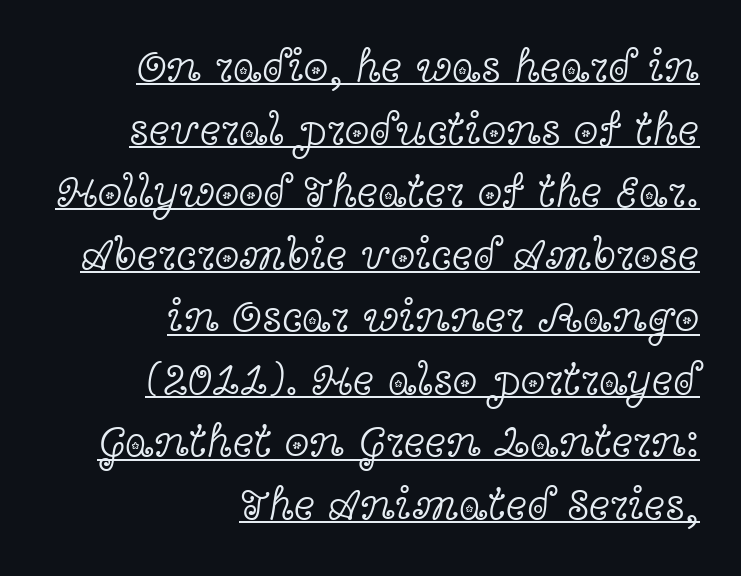
Letterform terminals end in serifs throughout the passage. The setting favours the right margin, as signatures and pull-quotes sometimes do. Decoration check: the copy is underlined. Tall strokes in this sample are plumb rather than angled. Is this a fixed-width face? No — the glyphs have proportional, varying widths. The line-height multiplier appears to be the usual default.
